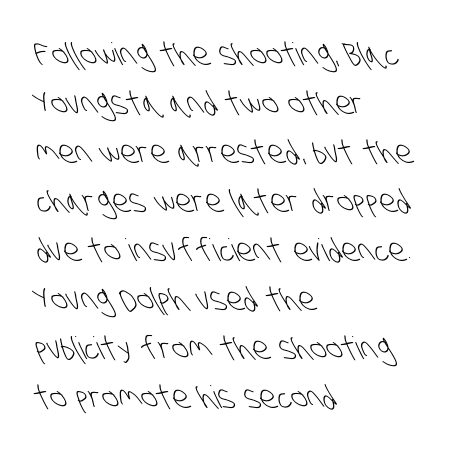
Whoever set this chose a conventional vertical rhythm. Type without underlining. The rag falls on the right side of this text block. In terms of letterspacing, this is plain default setting.
